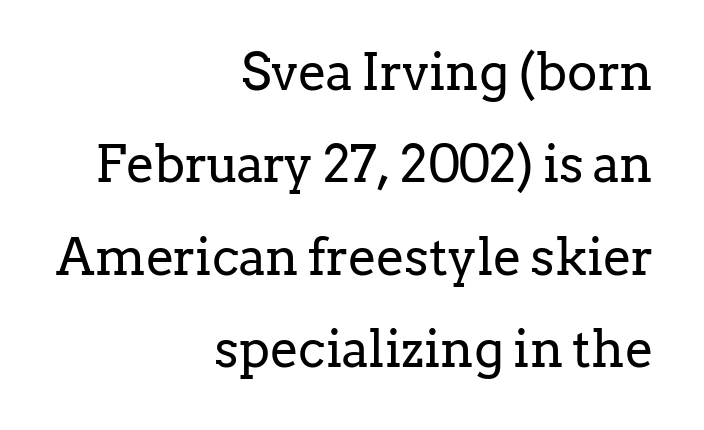
Observe the ordinary spacing: letters are neighbours, not strangers. The letters stand straight up with perfectly vertical stems. Line endings align vertically; line beginnings do not. This rendering employs a face with finishing strokes, i.e., a serif.
